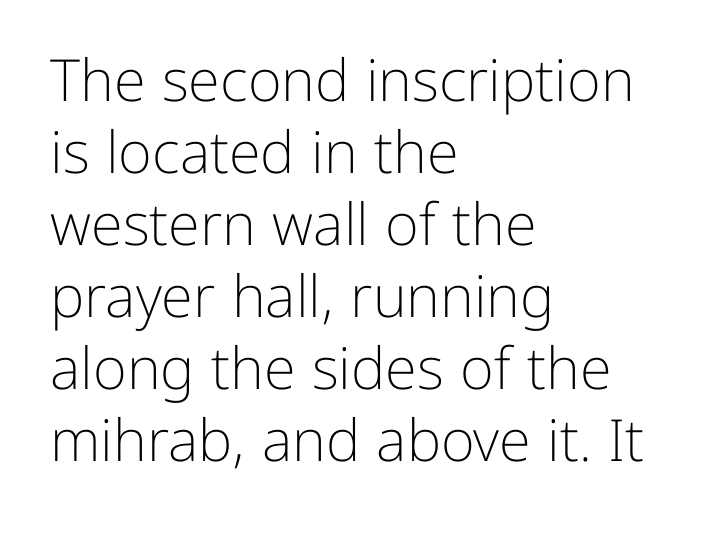
The letters advance in unequal steps, a hallmark of proportional type. The type sits square on the baseline with zero lean. Counters stay open thanks to moderate or lighter strokes. Casual observation: everything's shoved over to the left.
